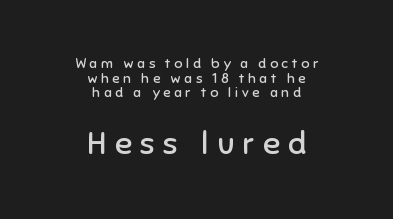
{"serif": "no", "italic": "no", "bold": "no", "weight": "regular", "width": "normal", "stroke_contrast": "low", "x_height": "medium", "monospaced": "no", "underline": "no", "align": "center", "line_spacing": "tight", "line_spacing_ratio": 1.04, "letter_spacing": "wide", "letter_spacing_em": 0.26, "larger_block": "second", "size_ratio": 2.29, "glyph_px": 32}
